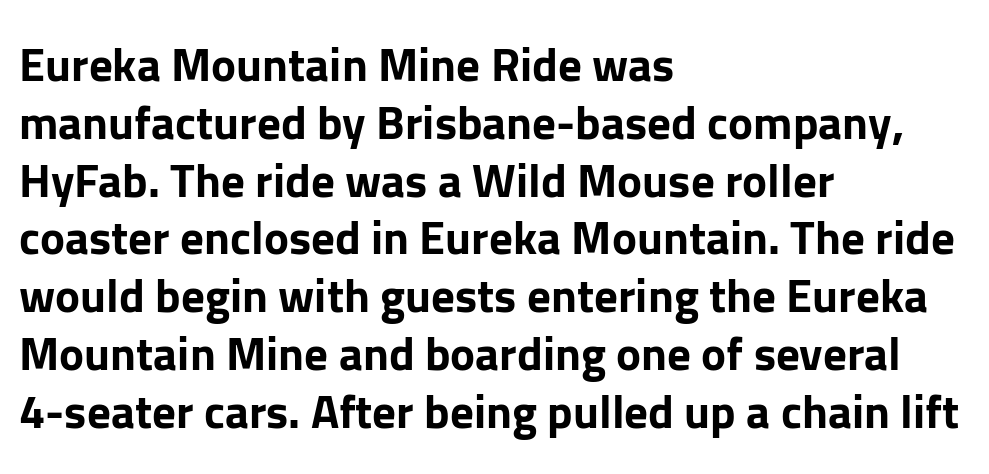
{"serif": "no", "italic": "no", "bold": "yes", "weight": "bold", "width": "normal", "stroke_contrast": "low", "x_height": "medium", "monospaced": "no", "underline": "no", "align": "left", "line_spacing_ratio": 1.23, "letter_spacing": "normal", "letter_spacing_em": 0.0, "glyph_px": 47}
